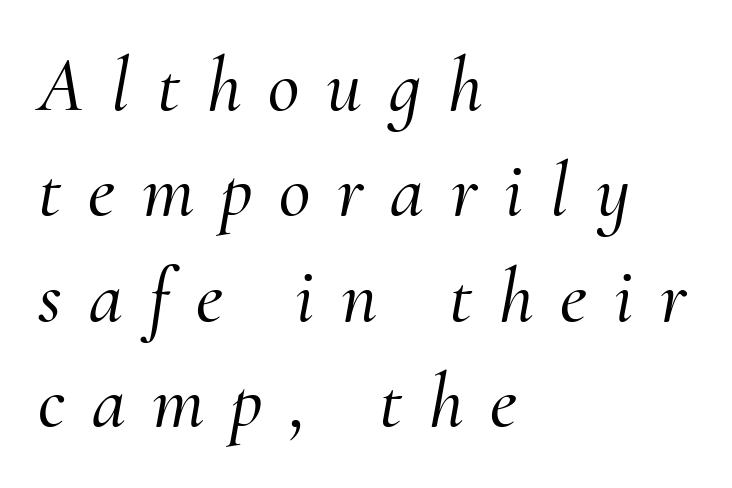
Q: Is the text italic (slanted)? A: Yes, it leans right by about 10 degrees.
Q: Is the typeface a serif or a sans-serif typeface? A: Serif.
Q: Is the text underlined? A: No.
Q: How is the paragraph aligned? A: Left-aligned.
Q: Is the spacing between letters normal or unusually wide? A: Unusually wide.
Q: Is the spacing between lines tight, normal or loose? A: Normal.
Q: Width (condensed, normal, or wide)? A: Normal.
Q: Stroke contrast? A: Medium.
Q: x-height? A: Small.
Q: Monospaced? A: No.
